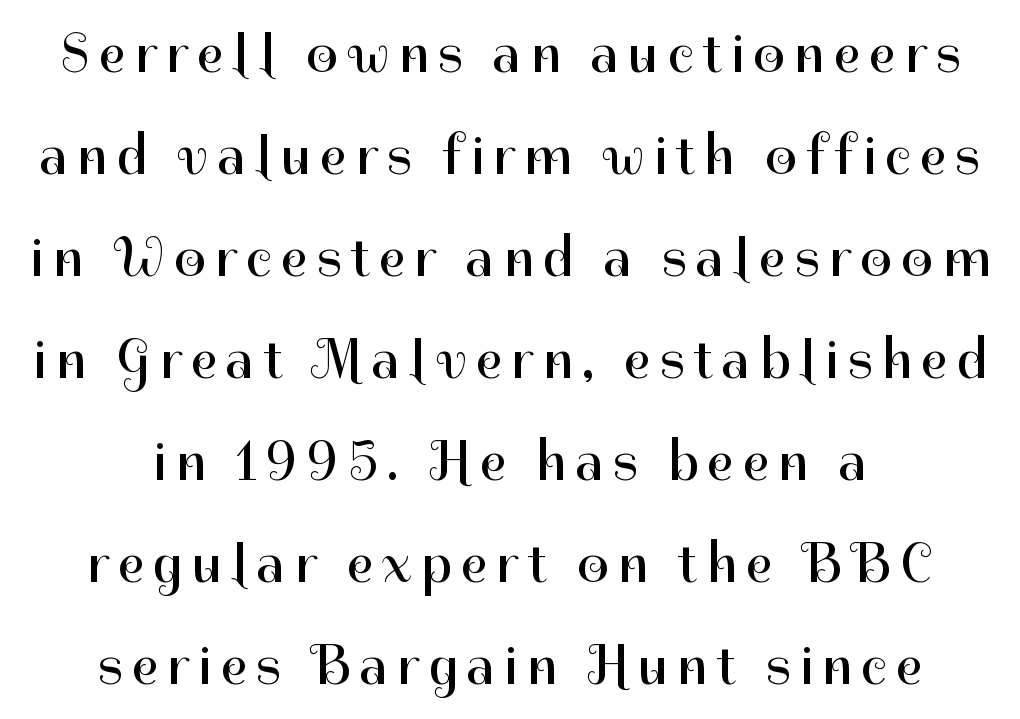
{"serif": "no", "italic": "no", "bold": "no", "weight": "regular", "width": "normal", "stroke_contrast": "high", "x_height": "medium", "monospaced": "no", "underline": "no", "align": "center", "line_spacing_ratio": 1.82, "glyph_px": 56}
